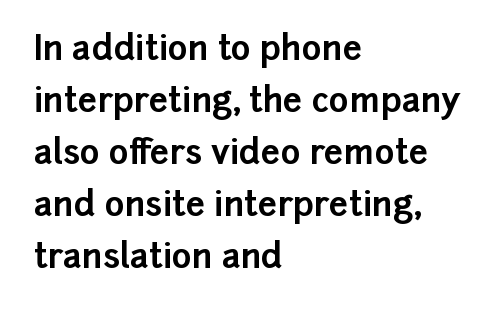
{"serif": "no", "italic": "no", "bold": "yes", "weight": "bold", "width": "normal", "stroke_contrast": "low", "x_height": "medium", "monospaced": "no", "underline": "no", "align": "left", "line_spacing": "normal", "line_spacing_ratio": 1.53, "letter_spacing": "normal", "letter_spacing_em": 0.0, "glyph_px": 34}
